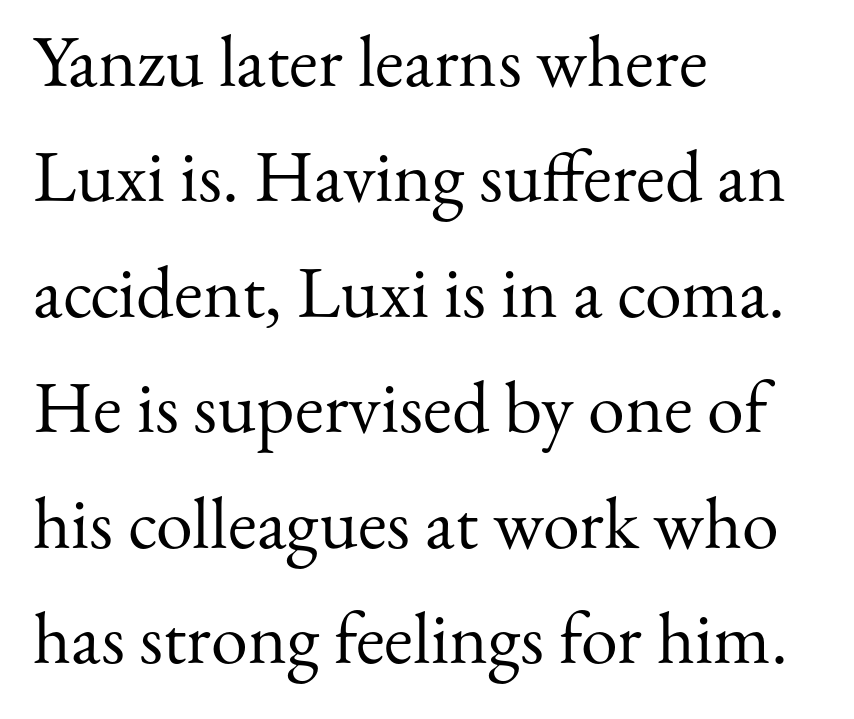
{"serif": "yes", "italic": "no", "bold": "no", "weight": "regular", "width": "normal", "stroke_contrast": "medium", "x_height": "small", "monospaced": "no", "underline": "no", "align": "left", "line_spacing": "normal", "line_spacing_ratio": 1.56, "letter_spacing": "normal", "letter_spacing_em": 0.0, "glyph_px": 74}
